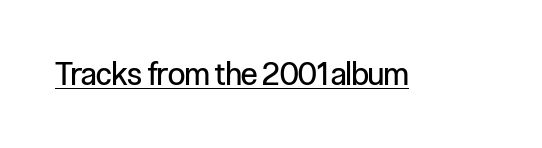
Looks like someone drew a line under every word here. Serifs: no, the terminals of the letterforms are clean. Letter spacing: default. The strokes are not fattened; the text isn't bold. Proportional: the letters do not fall into vertical columns. Italic? Not at all — the glyphs are vertical.
